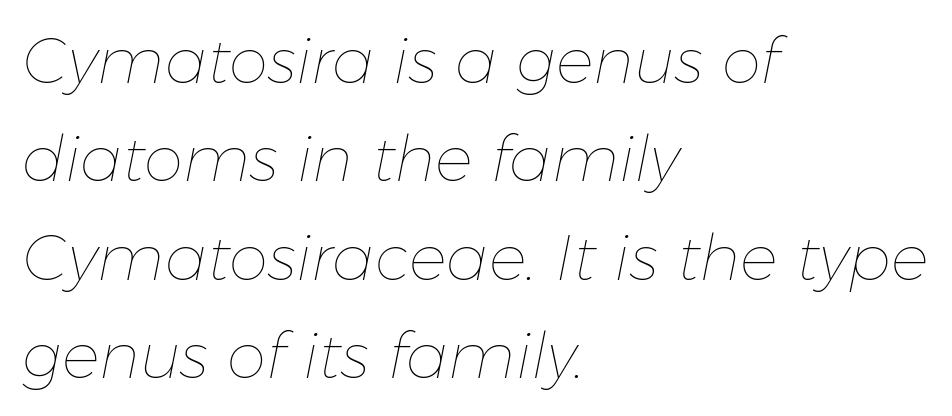
Character widths vary here, with narrow letters taking less room than wide ones. The rendering keeps characters at their native spacing. Bold? No — there's no thickening of the strokes. This rendering features lettering with no underline. The setting favours the left margin, as ordinary paragraphs usually do.
